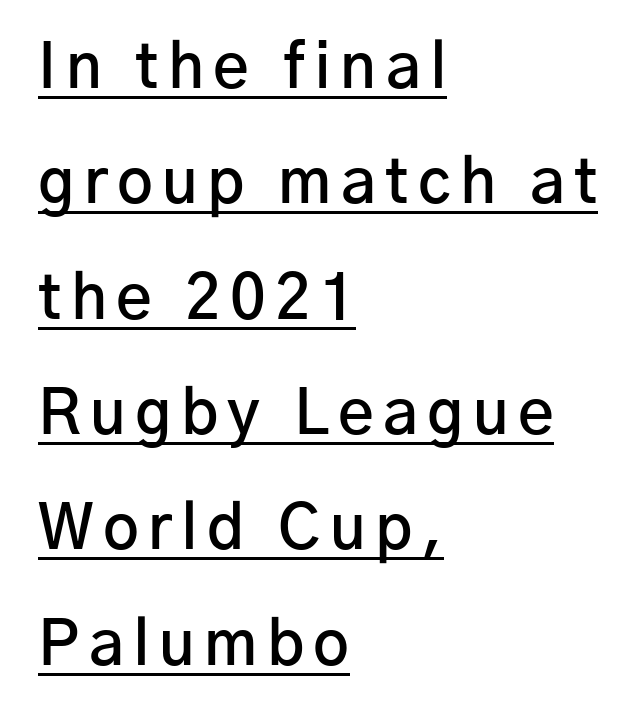
The image shows 62 px semibold sans-serif type, upright; set left-aligned, line spacing 1.86x, underlined; low stroke contrast and a medium x-height.
